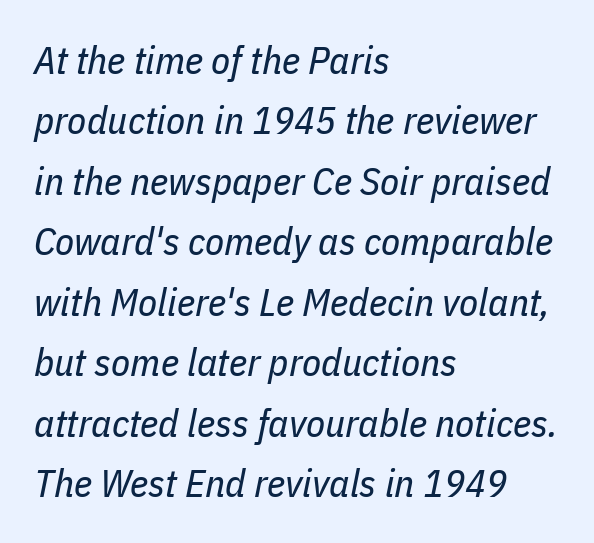
{"italic": "yes", "lean": "right", "slant_degrees": 11, "bold": "no", "weight": "regular", "width": "condensed", "stroke_contrast": "low", "x_height": "medium", "monospaced": "no", "underline": "no", "align": "left", "line_spacing": "normal", "line_spacing_ratio": 1.55, "letter_spacing": "normal", "letter_spacing_em": 0.0, "glyph_px": 39}
